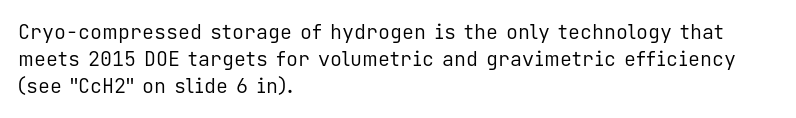
The image shows 20 px text type, upright; set left-aligned, normal line spacing (1.36x), normal letter spacing, not underlined.
